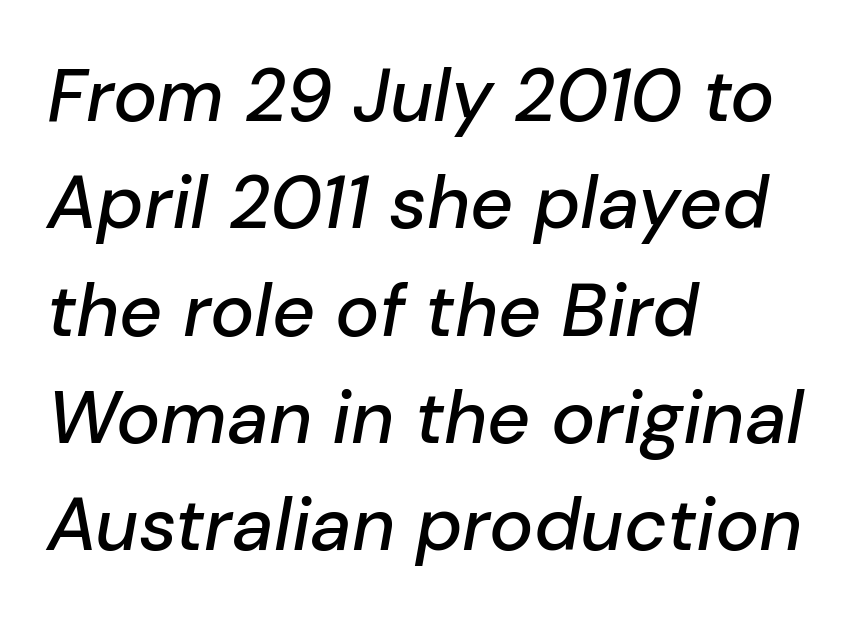
Q: Is the text italic (slanted)? A: Yes, it leans right by about 10 degrees.
Q: Is the text underlined? A: No.
Q: How is the paragraph aligned? A: Left-aligned.
Q: Is the spacing between letters normal or unusually wide? A: Normal.
Q: Is the spacing between lines tight, normal or loose? A: Normal.
Q: Width (condensed, normal, or wide)? A: Normal.
Q: Stroke contrast? A: Low.
Q: x-height? A: Medium.
Q: Monospaced? A: No.
